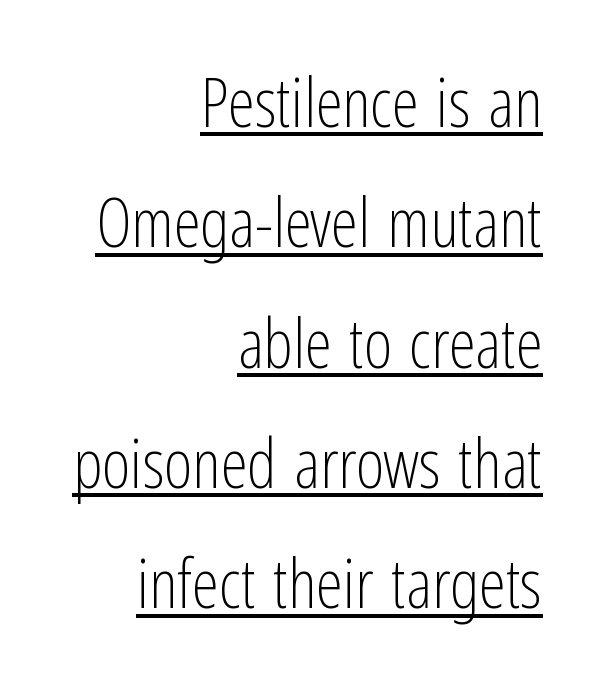
{"serif": "no", "italic": "no", "bold": "no", "weight": "light", "width": "condensed", "stroke_contrast": "low", "x_height": "medium", "monospaced": "no", "underline": "yes", "align": "right", "line_spacing_ratio": 1.77, "letter_spacing": "normal", "letter_spacing_em": 0.0, "glyph_px": 68}
